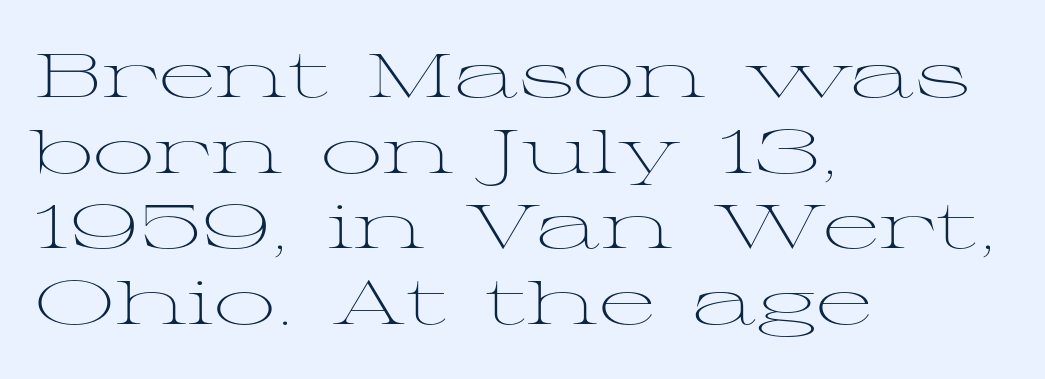
Q: Is the text bold? A: No.
Q: Is the text italic (slanted)? A: No, it is upright.
Q: Is the typeface a serif or a sans-serif typeface? A: Serif.
Q: Is the text underlined? A: No.
Q: How is the paragraph aligned? A: Left-aligned.
Q: Is the spacing between letters normal or unusually wide? A: Normal.
Q: Width (condensed, normal, or wide)? A: Wide.
Q: Stroke contrast? A: Medium.
Q: x-height? A: Medium.
Q: Monospaced? A: No.
